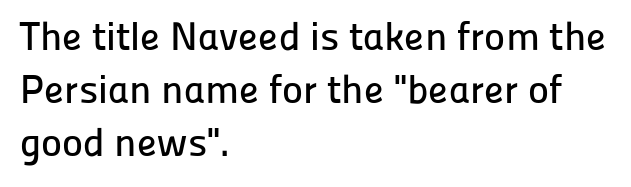
{"serif": "no", "italic": "no", "width": "normal", "stroke_contrast": "low", "x_height": "medium", "monospaced": "no", "underline": "no", "align": "left", "line_spacing": "normal", "line_spacing_ratio": 1.33, "letter_spacing": "normal", "letter_spacing_em": 0.0, "glyph_px": 40}
